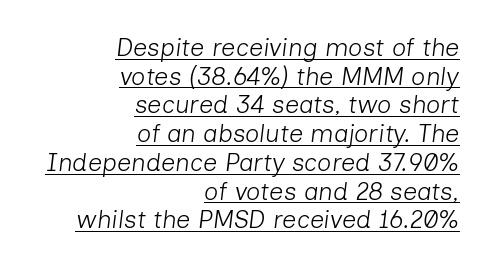
{"italic": "yes", "lean": "right", "slant_degrees": 7, "bold": "no", "underline": "yes", "align": "right", "line_spacing": "tight", "line_spacing_ratio": 1.15, "letter_spacing": "normal", "letter_spacing_em": 0.0, "glyph_px": 25}
